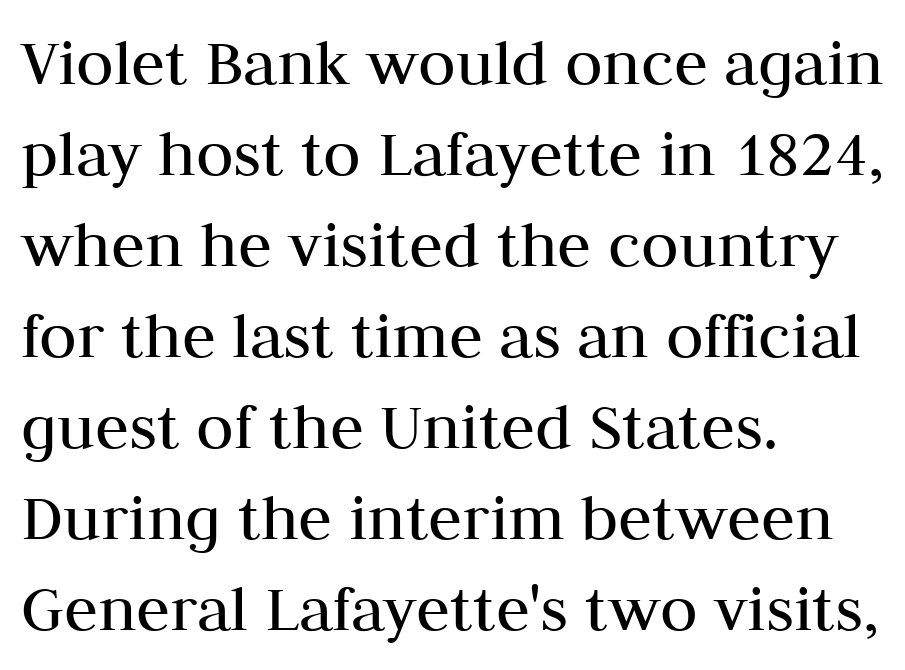
A bare baseline throughout the passage. The letters advance in unequal steps, a hallmark of proportional type. Horizontally, the lines are justified to the leading edge only. No heavy texture on the line: the type isn't bold. In terms of leading, this rendering sits right in the middle. Ascenders rise straight up at ninety degrees.
